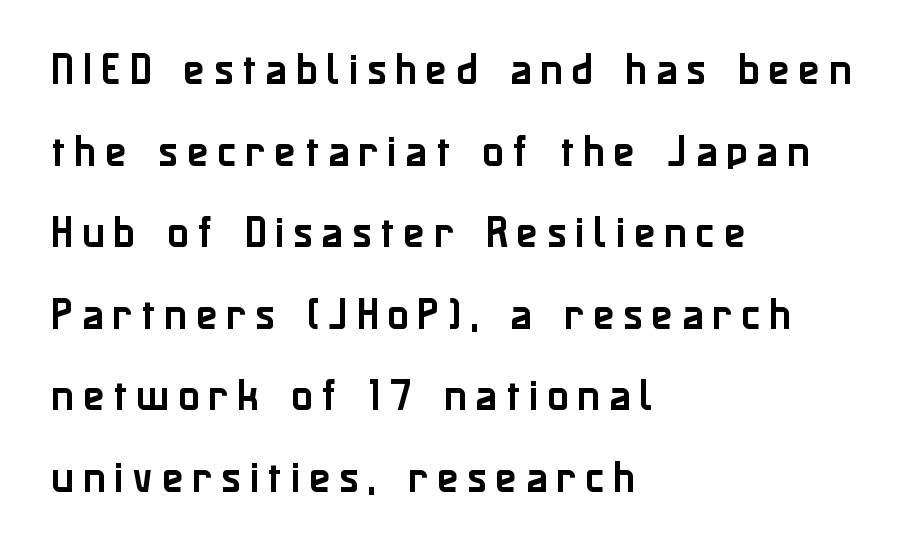
The image shows 35 px sans-serif type, upright; set left-aligned, loose line spacing (2.33x), unusually wide letter spacing (+0.26 em), not underlined; low stroke contrast and a medium x-height.
